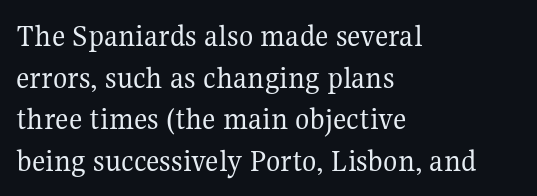
The image shows 33 px regular-weight serif type, upright; set left-aligned, normal line spacing (1.26x), normal letter spacing, not underlined; medium stroke contrast and a medium x-height.
